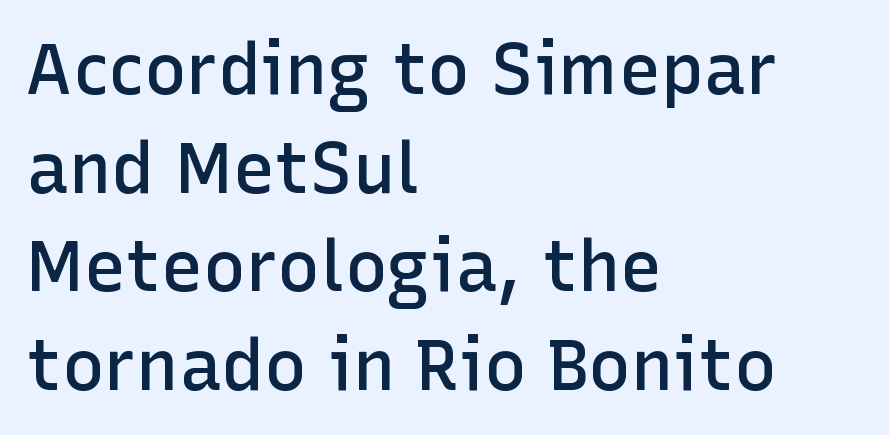
The image shows 71 px semibold sans-serif type, upright; set left-aligned, normal line spacing (1.39x), normal letter spacing, not underlined; low stroke contrast and a medium x-height.
